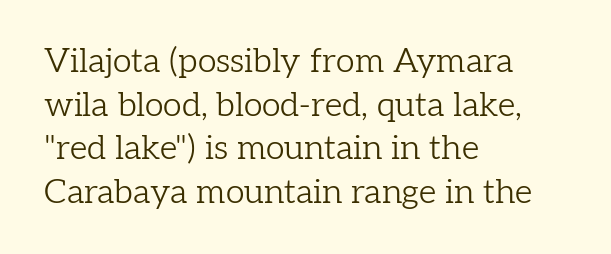
Q: Is the text bold? A: No.
Q: Is the text italic (slanted)? A: No, it is upright.
Q: Is the typeface a serif or a sans-serif typeface? A: Serif.
Q: Is the text underlined? A: No.
Q: How is the paragraph aligned? A: Left-aligned.
Q: Is the spacing between letters normal or unusually wide? A: Normal.
Q: Is the spacing between lines tight, normal or loose? A: Normal.
Q: Width (condensed, normal, or wide)? A: Normal.
Q: Stroke contrast? A: Low.
Q: x-height? A: Medium.
Q: Monospaced? A: No.
